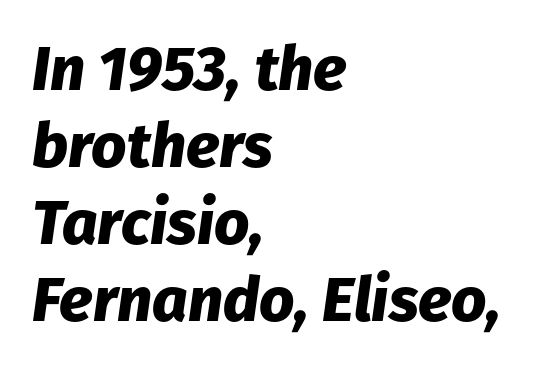
The image shows 62 px heavy type, italic (leaning right); set left-aligned, line spacing 1.24x, normal letter spacing, not underlined; low stroke contrast and a medium x-height.
